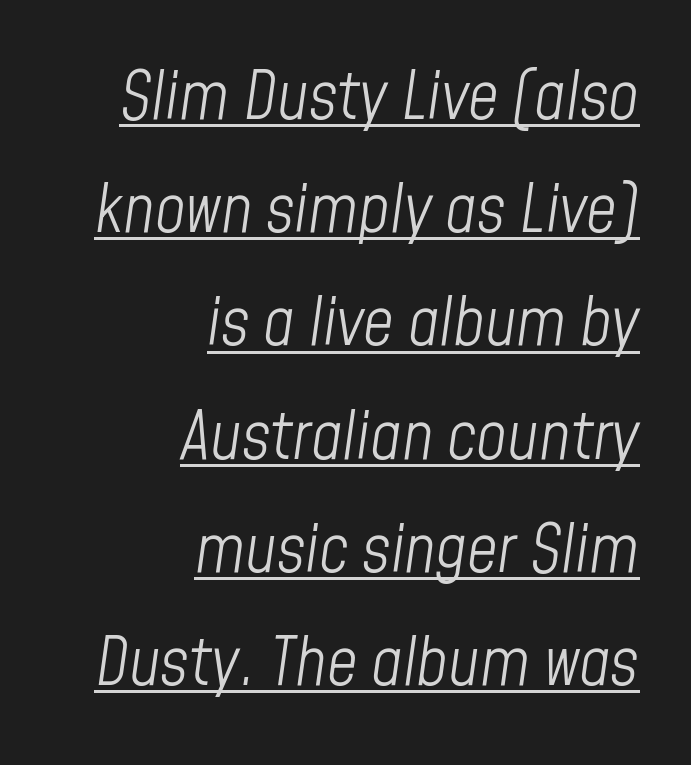
Alignment: flush right. The face used here is proportionally spaced, like ordinary book or web type. Spacing between characters is what you'd get straight out of the box. Stems and bowls with no extra thickness — not bold. Observe the lean: these are italic letterforms.
